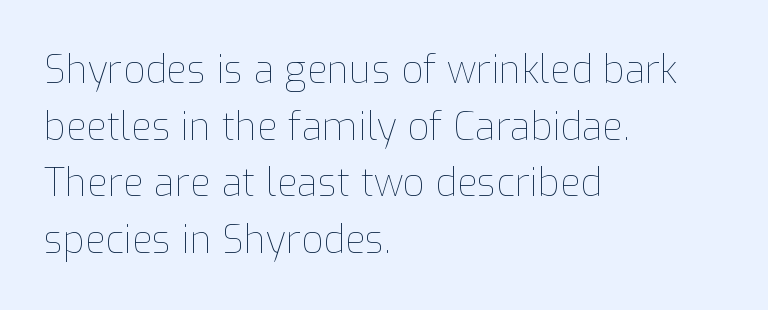
The image shows 38 px thin type, upright; set left-aligned, normal line spacing (1.49x), normal letter spacing, not underlined; low stroke contrast and a medium x-height.
